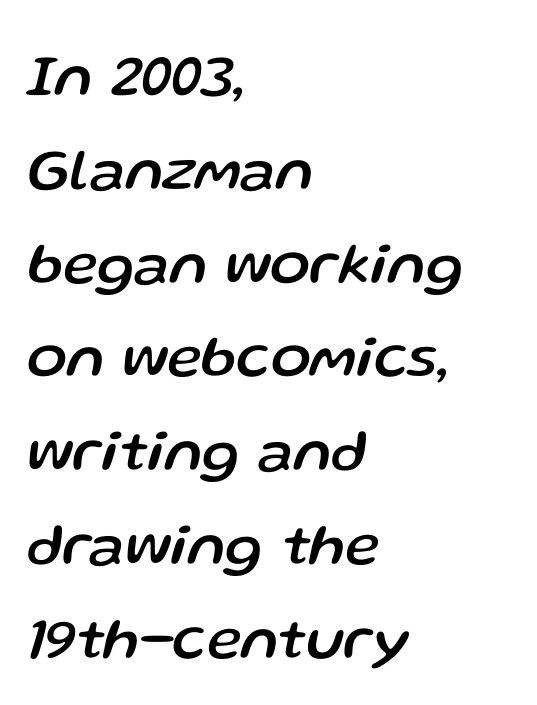
{"italic": "yes", "lean": "right", "slant_degrees": 13, "width": "normal", "stroke_contrast": "low", "x_height": "medium", "monospaced": "no", "underline": "no", "align": "left", "line_spacing": "normal", "line_spacing_ratio": 1.59, "letter_spacing": "normal", "letter_spacing_em": 0.0, "glyph_px": 59}
